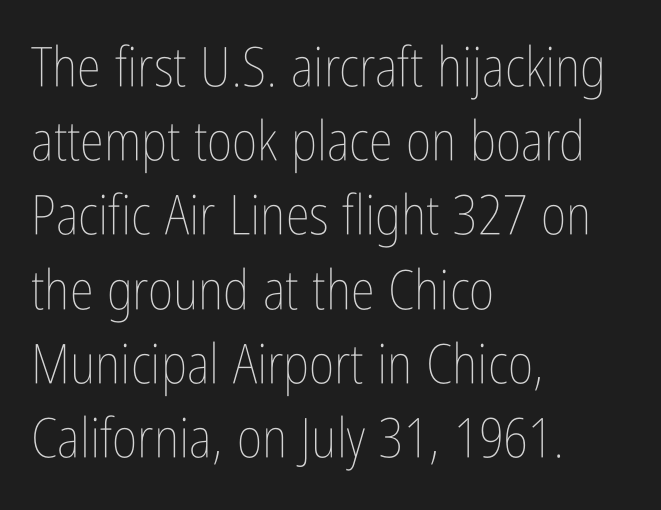
Stems and bowls with no extra thickness — not bold. The type is set solid horizontally, with unmodified tracking. Varying glyph widths throughout — classic text-font behaviour. Decoration check: the copy has no underline. The passage is arranged the way most books set body copy — flush left. Reading down the column, the eye jumps a familiar distance to each next line.
